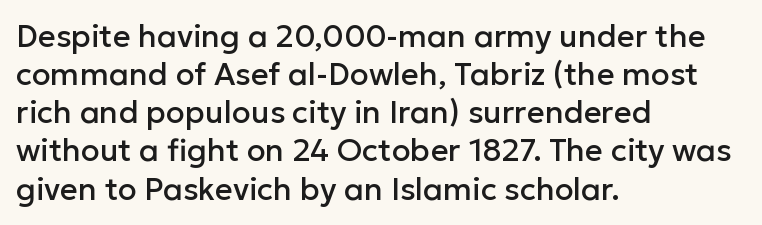
Q: Is the text italic (slanted)? A: No, it is upright.
Q: Is the typeface a serif or a sans-serif typeface? A: Sans-serif.
Q: Is the text underlined? A: No.
Q: How is the paragraph aligned? A: Left-aligned.
Q: Is the spacing between letters normal or unusually wide? A: Normal.
Q: Width (condensed, normal, or wide)? A: Normal.
Q: Stroke contrast? A: Low.
Q: x-height? A: Medium.
Q: Monospaced? A: No.
